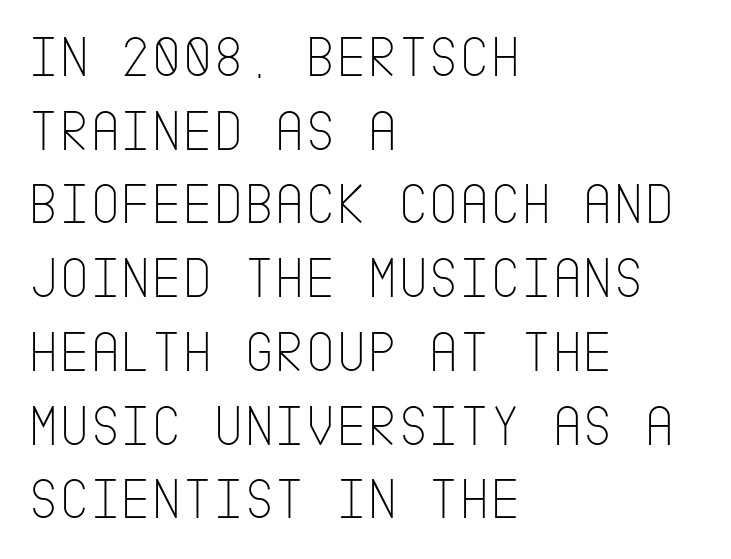
Horizontally, the lines are justified to the leading edge only. Glance below the letters and you will spot only blank space. The typeface has the unassuming heft of standard copy or less. What stands out about the letter spacing? Nothing — it is the standard amount. The characters display no serif detailing; their extremities are plain. A normal amount of white space separates one row of letters from the next.
